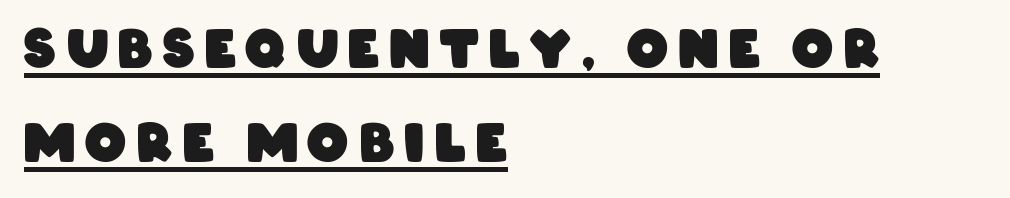
The image shows 52 px heavy, condensed sans-serif type; set left-aligned, line spacing 1.81x, underlined; low stroke contrast and a large x-height.
